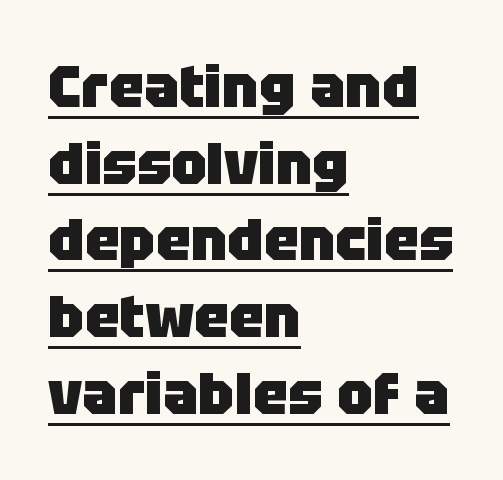
The image shows 59 px heavy sans-serif type, upright; set left-aligned, normal line spacing (1.3x), normal letter spacing, underlined; low stroke contrast and a large x-height.
